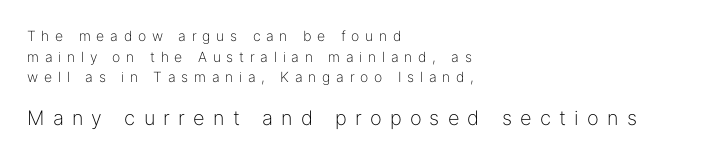
The image shows 20 px text type, upright; set left-aligned, normal line spacing (1.48x), unusually wide letter spacing (+0.41 em), not underlined; the second (bottom) block is 1.43x larger.
